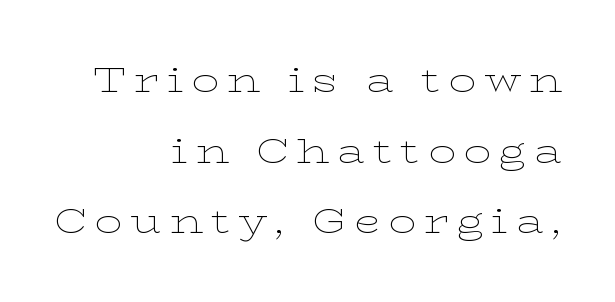
Q: Is the text bold? A: No.
Q: Is the text italic (slanted)? A: No, it is upright.
Q: Is the typeface a serif or a sans-serif typeface? A: Serif.
Q: Is the text underlined? A: No.
Q: How is the paragraph aligned? A: Right-aligned.
Q: Is the spacing between letters normal or unusually wide? A: Unusually wide.
Q: Is the spacing between lines tight, normal or loose? A: Loose.
Q: Width (condensed, normal, or wide)? A: Wide.
Q: Stroke contrast? A: Low.
Q: x-height? A: Medium.
Q: Monospaced? A: No.
